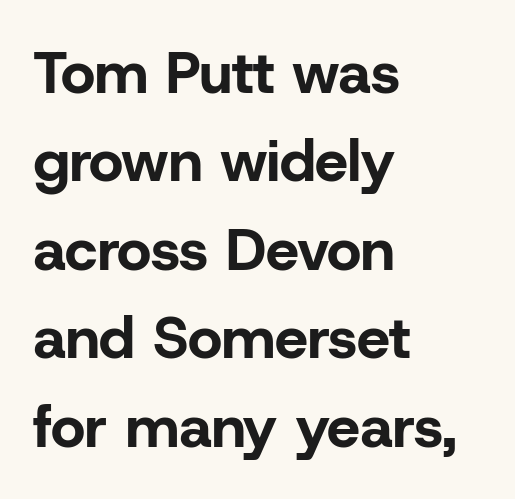
The image shows 59 px bold sans-serif type, upright; set left-aligned, normal line spacing (1.5x), normal letter spacing, not underlined; low stroke contrast and a medium x-height.
